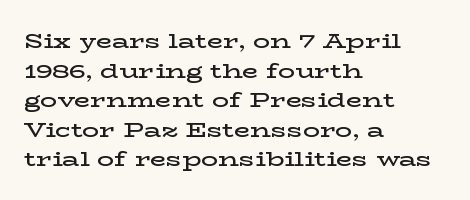
{"italic": "no", "bold": "semi", "underline": "no", "align": "left", "line_spacing": "normal", "line_spacing_ratio": 1.41, "letter_spacing": "normal", "letter_spacing_em": 0.0, "glyph_px": 21}
